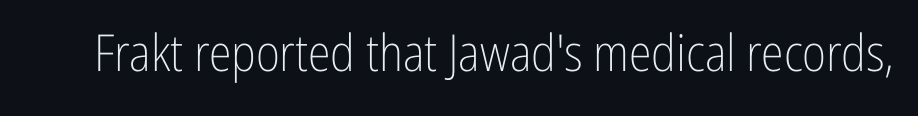
The image shows 51 px light, condensed sans-serif type, upright; set normal letter spacing, not underlined; low stroke contrast and a medium x-height.
